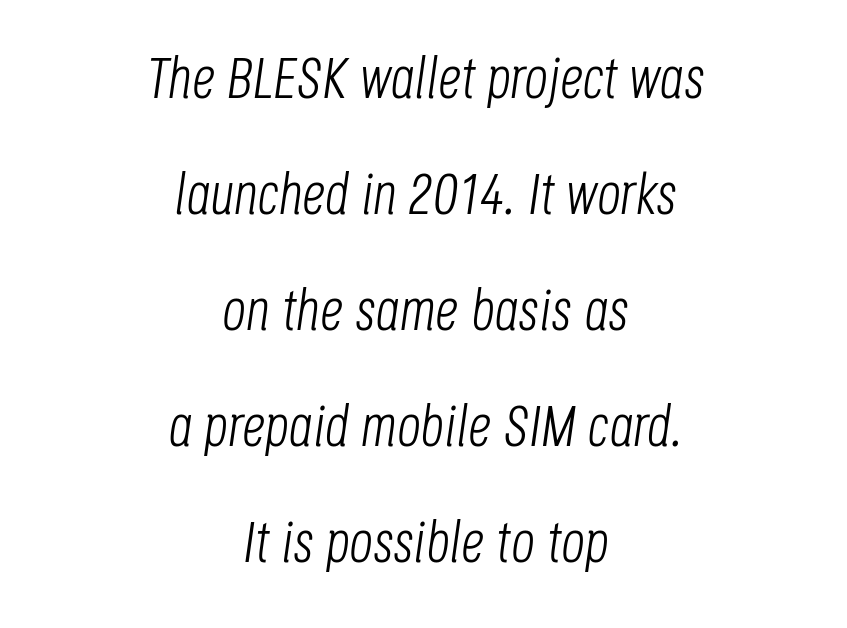
Stems here are at most as thick as an everyday book face. This is oblique type, the kind used for emphasis or titles. Alignment: centered. You could call the tracking neutral — neither tight nor loose.
